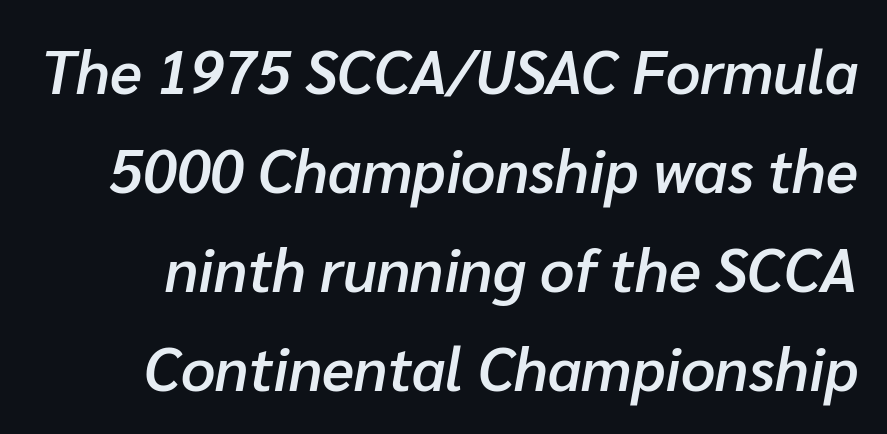
The image shows 60 px semibold type, italic (leaning right); set normal line spacing (1.65x), normal letter spacing, not underlined; low stroke contrast and a medium x-height.
